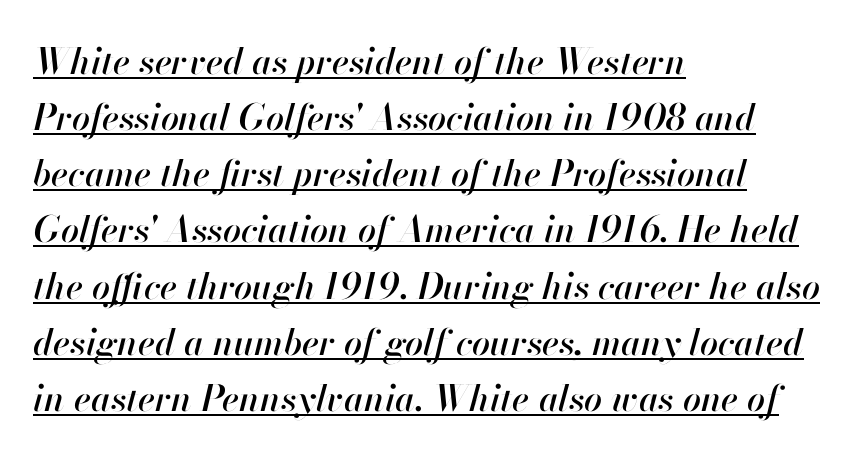
The horizontal fit of the characters is conventional and even. In designer terms, the underline attribute is active on this setting. What's the leading like? Ordinary, nothing unusual. This sample is left-justified, so line endings fall wherever the words run out. Character widths vary here, with narrow letters taking less room than wide ones. Italic: yes, the glyphs are oblique.
